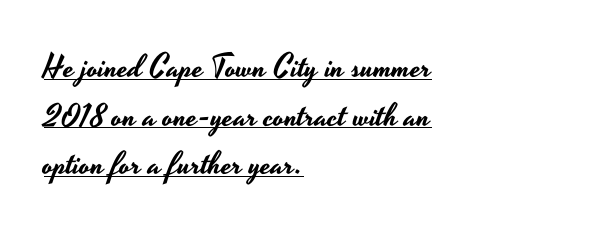
Q: Is the text italic (slanted)? A: Yes.
Q: Is the typeface a serif or a sans-serif typeface? A: Sans-serif.
Q: Is the text underlined? A: Yes.
Q: How is the paragraph aligned? A: Left-aligned.
Q: Is the spacing between letters normal or unusually wide? A: Normal.
Q: Is the spacing between lines tight, normal or loose? A: Normal.
Q: Width (condensed, normal, or wide)? A: Wide.
Q: Stroke contrast? A: Low.
Q: x-height? A: Small.
Q: Monospaced? A: No.
